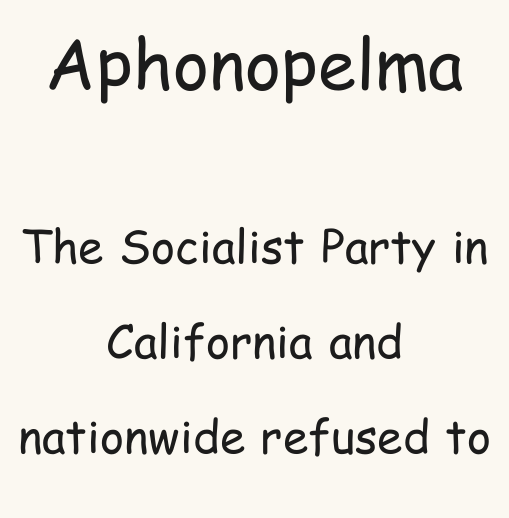
The image shows 69 px regular-weight, condensed sans-serif type, upright; set centered, loose line spacing (2.07x), normal letter spacing, not underlined; the first (top) block is 1.5x larger; low stroke contrast and a medium x-height.
